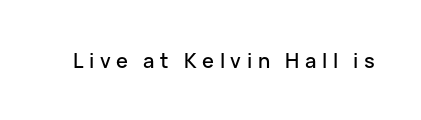
{"italic": "no", "underline": "no", "letter_spacing": "wide", "letter_spacing_em": 0.28, "glyph_px": 20}
